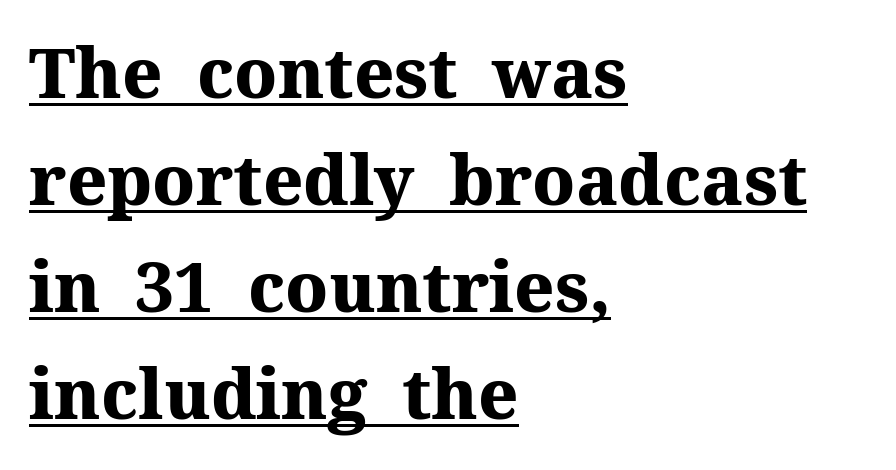
Q: Is the text bold? A: Yes.
Q: Is the text italic (slanted)? A: No, it is upright.
Q: Is the typeface a serif or a sans-serif typeface? A: Serif.
Q: Is the text underlined? A: Yes.
Q: How is the paragraph aligned? A: Left-aligned.
Q: Is the spacing between letters normal or unusually wide? A: Normal.
Q: Is the spacing between lines tight, normal or loose? A: Normal.
Q: Width (condensed, normal, or wide)? A: Normal.
Q: Stroke contrast? A: Medium.
Q: x-height? A: Medium.
Q: Monospaced? A: No.
